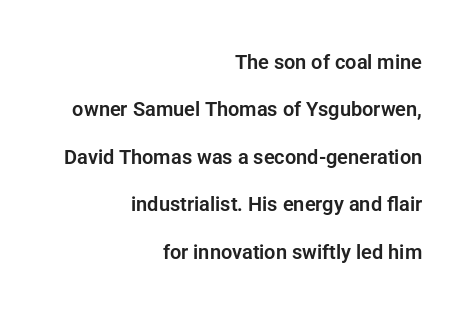
The image shows 20 px text type, upright; set right-aligned, loose line spacing (2.37x), normal letter spacing, not underlined.
